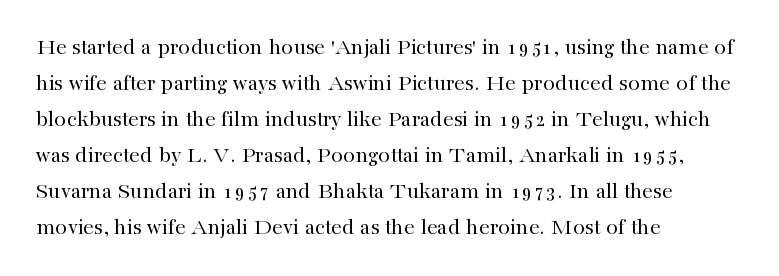
The image shows 24 px text type, upright; set left-aligned, normal line spacing (1.5x), normal letter spacing, not underlined.
